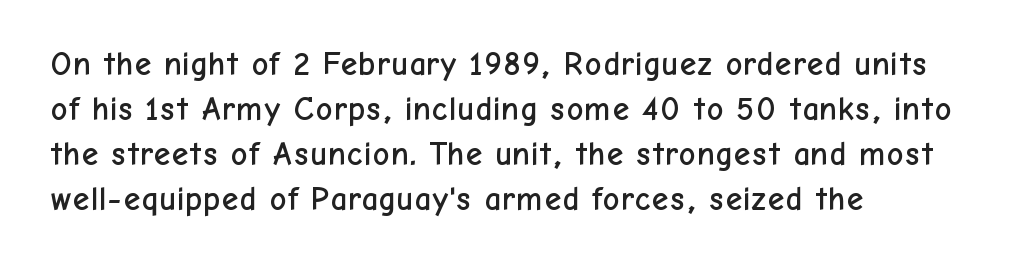
Q: Is the text italic (slanted)? A: No, it is upright.
Q: Is the typeface a serif or a sans-serif typeface? A: Sans-serif.
Q: Is the text underlined? A: No.
Q: How is the paragraph aligned? A: Left-aligned.
Q: Is the spacing between letters normal or unusually wide? A: Normal.
Q: Is the spacing between lines tight, normal or loose? A: Normal.
Q: Width (condensed, normal, or wide)? A: Normal.
Q: Stroke contrast? A: Low.
Q: x-height? A: Medium.
Q: Monospaced? A: No.
